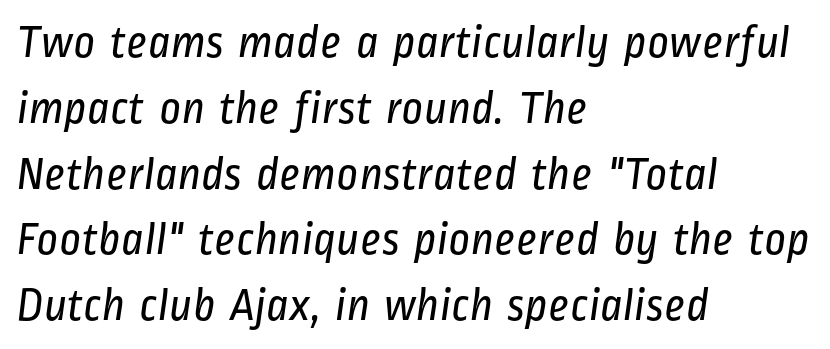
The image shows 47 px regular-weight, condensed sans-serif type; set left-aligned, normal line spacing (1.4x), normal letter spacing, not underlined; low stroke contrast and a medium x-height.
